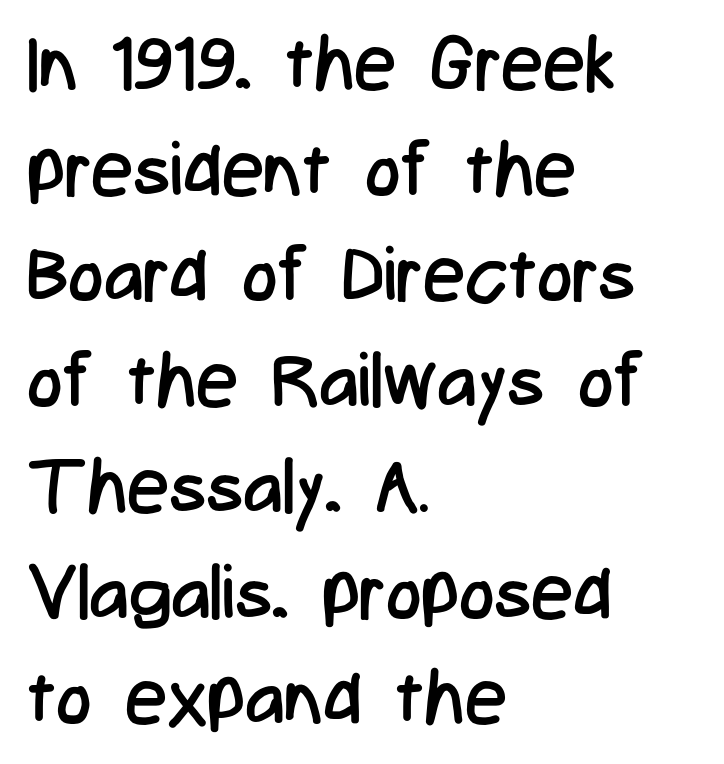
{"serif": "no", "italic": "no", "bold": "no", "weight": "regular", "width": "condensed", "stroke_contrast": "low", "x_height": "medium", "monospaced": "no", "underline": "no", "align": "left", "line_spacing": "normal", "line_spacing_ratio": 1.41, "letter_spacing": "normal", "letter_spacing_em": 0.0, "glyph_px": 75}
